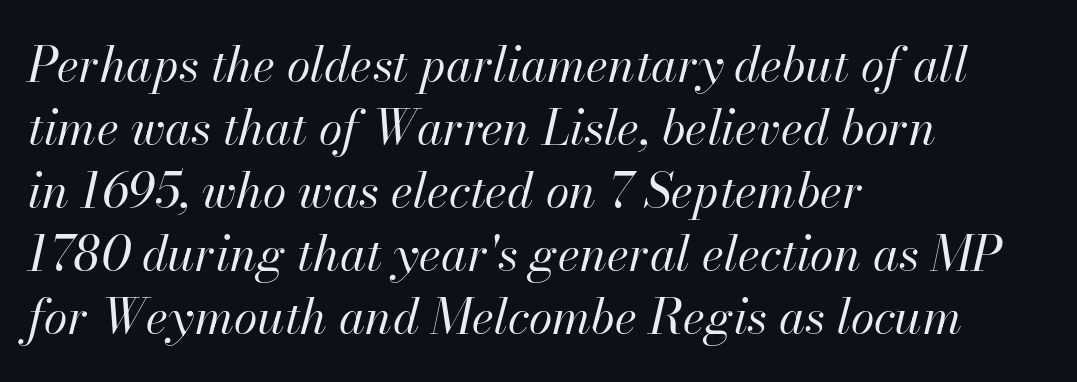
{"italic": "yes", "lean": "right", "slant_degrees": 13, "bold": "no", "weight": "regular", "width": "normal", "stroke_contrast": "high", "x_height": "small", "monospaced": "no", "underline": "no", "align": "left", "line_spacing": "normal", "line_spacing_ratio": 1.31, "letter_spacing": "normal", "letter_spacing_em": 0.0, "glyph_px": 48}
